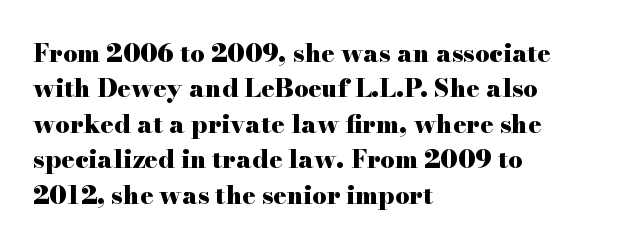
The image shows 25 px bold type, upright; set left-aligned, normal line spacing (1.42x), normal letter spacing, not underlined.
